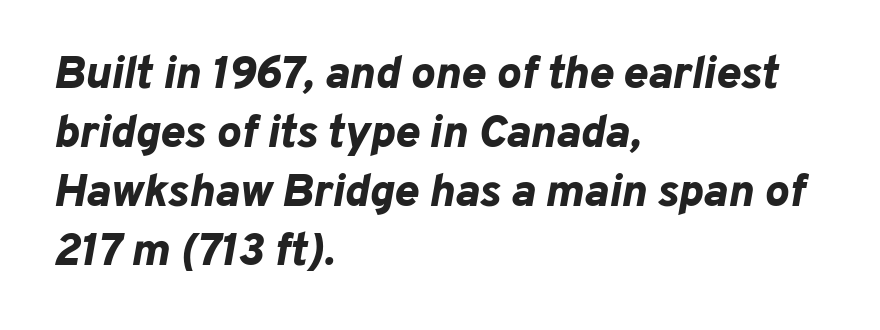
{"italic": "yes", "lean": "right", "slant_degrees": 10, "bold": "yes", "weight": "bold", "width": "normal", "stroke_contrast": "low", "x_height": "medium", "monospaced": "no", "underline": "no", "align": "left", "line_spacing": "normal", "line_spacing_ratio": 1.28, "letter_spacing": "normal", "letter_spacing_em": 0.0, "glyph_px": 46}
